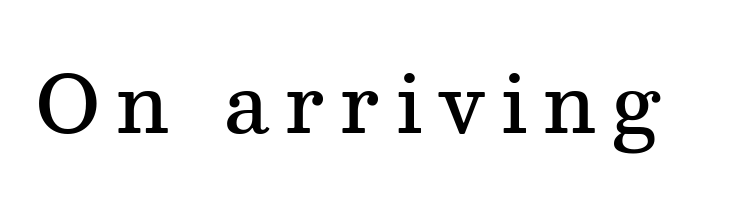
The image shows 78 px semibold serif type, upright; set not underlined; medium stroke contrast and a medium x-height.
